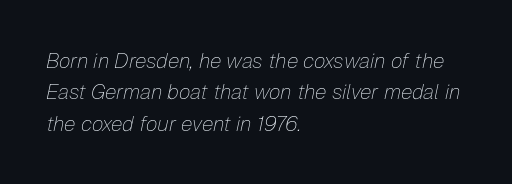
{"italic": "yes", "lean": "right", "slant_degrees": 12, "bold": "no", "underline": "no", "align": "left", "line_spacing": "normal", "line_spacing_ratio": 1.49, "letter_spacing": "normal", "letter_spacing_em": 0.0, "glyph_px": 21}
